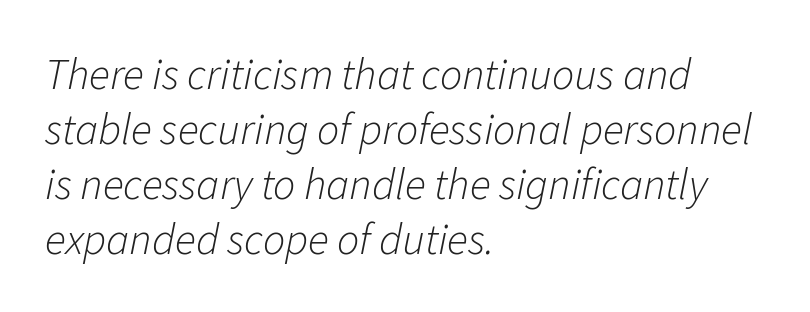
The image shows 44 px light type, italic (leaning right); set left-aligned, normal line spacing (1.25x), normal letter spacing, not underlined; low stroke contrast and a medium x-height.
